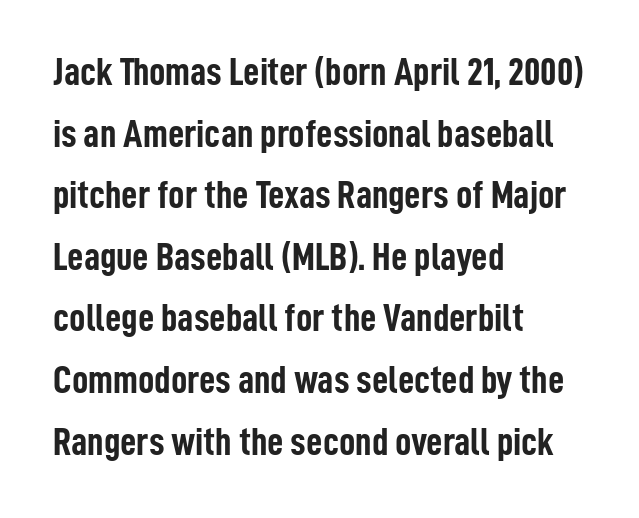
Does the lettering tilt? It doesn't — this is upright. The passage shown is typed in a proportional face where columns would drift. The glyphs have the mass of a bold cut. Unlike a traditional serif, this face leaves its strokes unadorned. Alignment: flush left.
